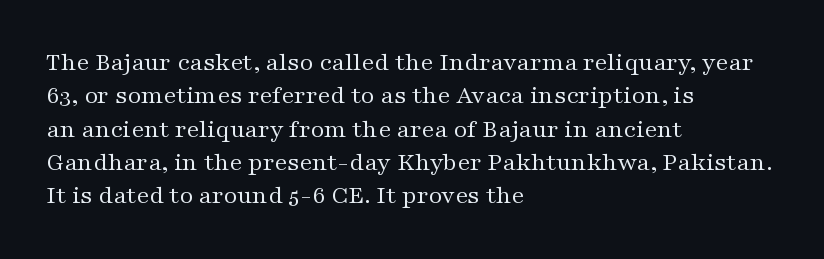
The image shows 26 px text type, upright; set left-aligned, normal line spacing (1.28x), normal letter spacing, not underlined.
